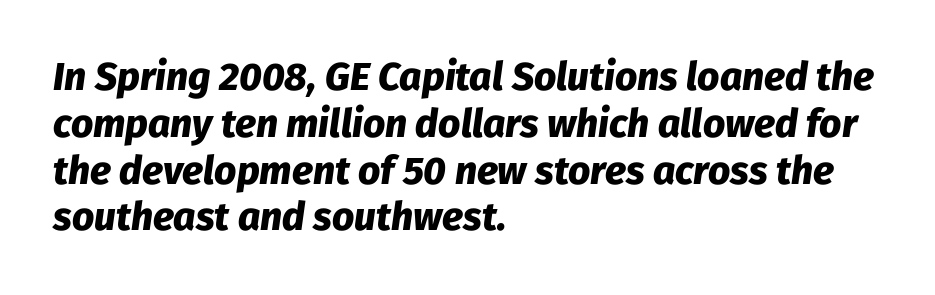
Q: Is the text bold? A: Yes.
Q: Is the text italic (slanted)? A: Yes, it leans right by about 8 degrees.
Q: Is the text underlined? A: No.
Q: How is the paragraph aligned? A: Left-aligned.
Q: Is the spacing between letters normal or unusually wide? A: Normal.
Q: Width (condensed, normal, or wide)? A: Normal.
Q: Stroke contrast? A: Low.
Q: x-height? A: Medium.
Q: Monospaced? A: No.
